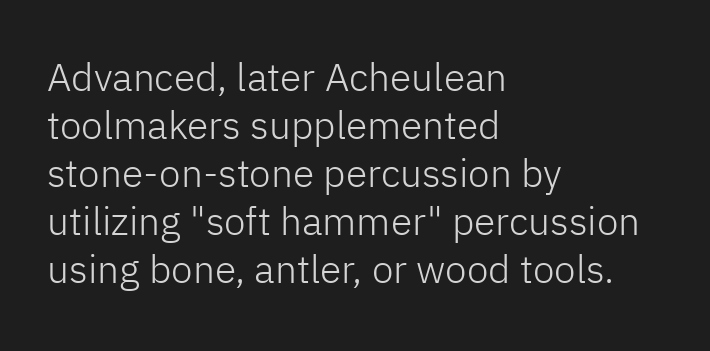
No italicization has been applied; the sample stays upright. Spacing verdict: proportional, widths tailored to each character. The type is set solid horizontally, with unmodified tracking. The passage shown is typeset with a sans-serif family. Compared with a centered layout, this one pins lines to the left instead. Quick note: underline off.
